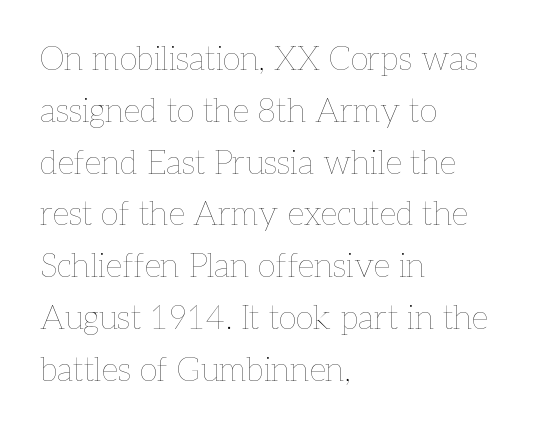
The image shows 33 px thin type, upright; set left-aligned, normal line spacing (1.57x), normal letter spacing, not underlined; low stroke contrast and a medium x-height.
